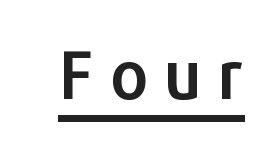
{"serif": "no", "italic": "no", "width": "normal", "stroke_contrast": "low", "x_height": "medium", "monospaced": "no", "underline": "yes", "letter_spacing": "wide", "letter_spacing_em": 0.22, "glyph_px": 67}
